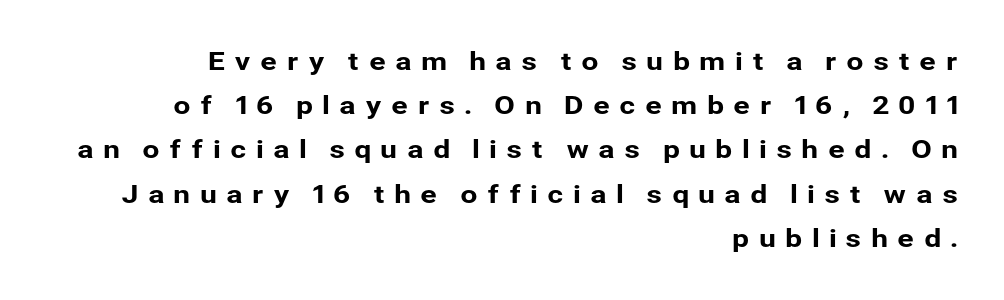
The image shows 25 px text type, upright; set right-aligned, line spacing 1.77x, unusually wide letter spacing (+0.36 em), not underlined.
